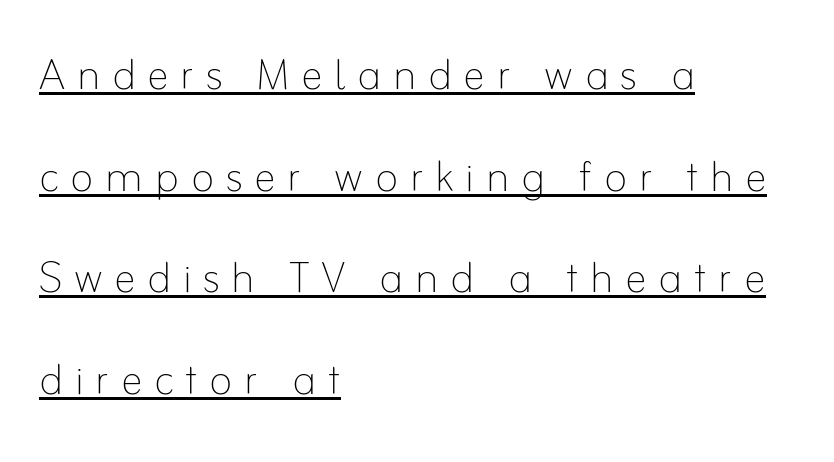
The typography opts for an upright posture over an oblique one. Do the characters align in a grid? No, the font is proportional. Look at the tracking — it's clearly loosened, letters drifting apart. A quiet, ordinary-to-light weight characterises the typeface. The rendering uses the underline text-decoration.
